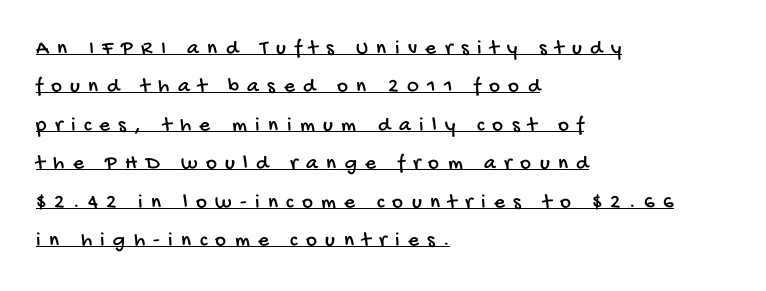
{"underline": "yes", "align": "left", "line_spacing_ratio": 1.83, "letter_spacing": "wide", "letter_spacing_em": 0.4, "glyph_px": 21}
